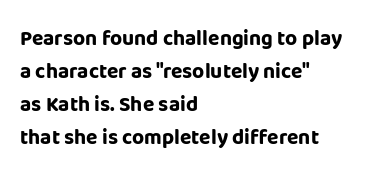
{"italic": "no", "bold": "yes", "underline": "no", "align": "left", "line_spacing": "normal", "line_spacing_ratio": 1.57, "letter_spacing": "normal", "letter_spacing_em": 0.0, "glyph_px": 21}
